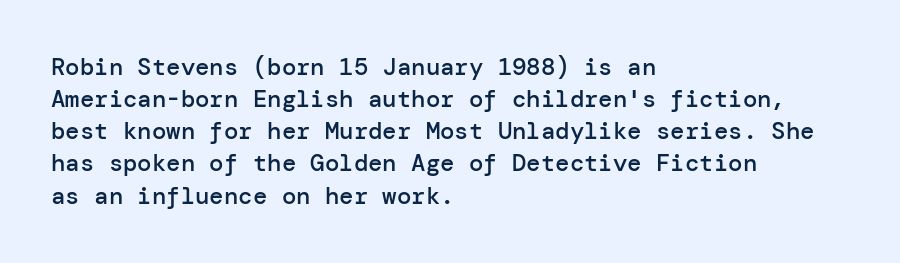
{"italic": "no", "bold": "semi", "underline": "no", "align": "left", "line_spacing": "normal", "line_spacing_ratio": 1.34, "letter_spacing": "normal", "letter_spacing_em": 0.0, "glyph_px": 24}
